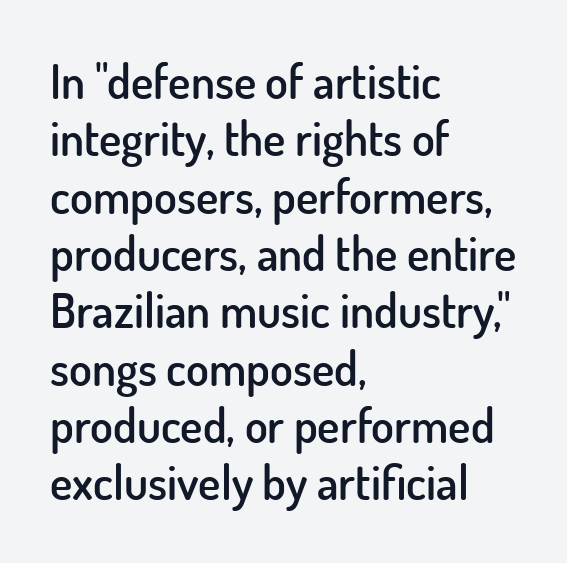
Think of a printed novel: that variable character pitch is what you see here. No extra tracking has been applied to these lines. Note: no serifs on the glyphs. The ragged edge is on the right, which tells us the setting is flush left. Designer's note — italics off, roman on.
